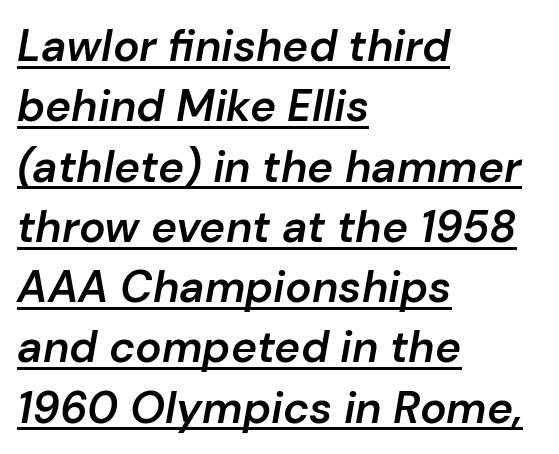
{"italic": "yes", "lean": "right", "slant_degrees": 10, "bold": "semi", "weight": "semibold", "width": "normal", "stroke_contrast": "low", "x_height": "medium", "monospaced": "no", "underline": "yes", "align": "left", "line_spacing": "normal", "line_spacing_ratio": 1.37, "letter_spacing": "normal", "letter_spacing_em": 0.0, "glyph_px": 44}
